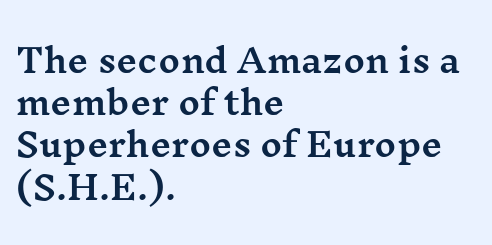
Q: Is the text italic (slanted)? A: No, it is upright.
Q: Is the typeface a serif or a sans-serif typeface? A: Serif.
Q: Is the text underlined? A: No.
Q: How is the paragraph aligned? A: Left-aligned.
Q: Is the spacing between letters normal or unusually wide? A: Normal.
Q: Is the spacing between lines tight, normal or loose? A: Normal.
Q: Width (condensed, normal, or wide)? A: Wide.
Q: Stroke contrast? A: Medium.
Q: x-height? A: Medium.
Q: Monospaced? A: No.
